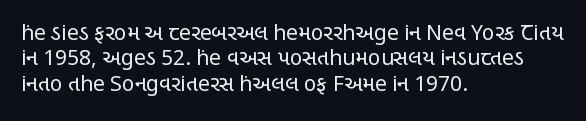
The image shows 21 px text type, upright; set left-aligned, line spacing 1.21x, normal letter spacing, not underlined.
